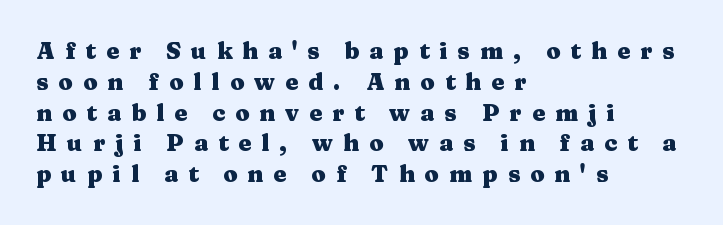
Characters follow at a spacing far wider than the type designer built in. The passage shown is emphatically bold. The lettering holds an erect, upright posture throughout. Summary of vertical rhythm: regular, with standard interline spacing.
